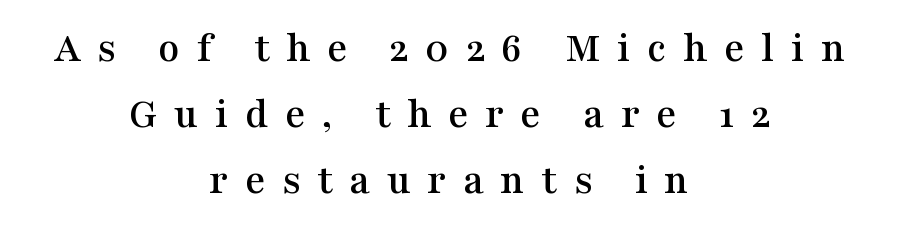
To sum up the face: it has serifs. Posture: straight, roman, zero tilt. Descender tails drop into unmarked territory. Compared with a flush-left layout, this one balances lines on the center instead.
